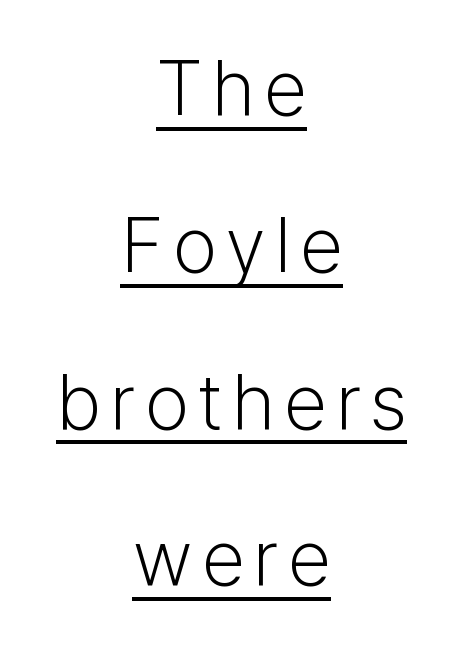
{"serif": "no", "italic": "no", "bold": "no", "weight": "light", "width": "normal", "stroke_contrast": "low", "x_height": "medium", "monospaced": "no", "underline": "yes", "align": "center", "line_spacing": "loose", "line_spacing_ratio": 2.01, "glyph_px": 78}
